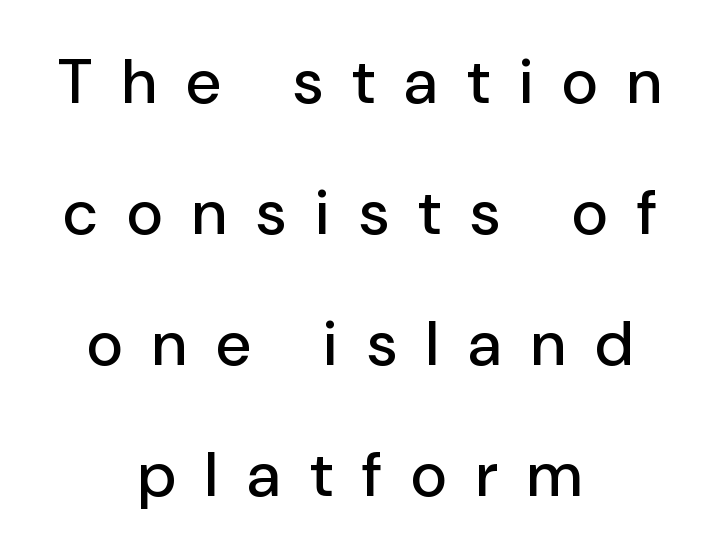
Q: Is the text italic (slanted)? A: No, it is upright.
Q: Is the typeface a serif or a sans-serif typeface? A: Sans-serif.
Q: Is the text underlined? A: No.
Q: How is the paragraph aligned? A: Centered.
Q: Is the spacing between letters normal or unusually wide? A: Unusually wide.
Q: Is the spacing between lines tight, normal or loose? A: Loose.
Q: Width (condensed, normal, or wide)? A: Normal.
Q: Stroke contrast? A: Low.
Q: x-height? A: Medium.
Q: Monospaced? A: No.
